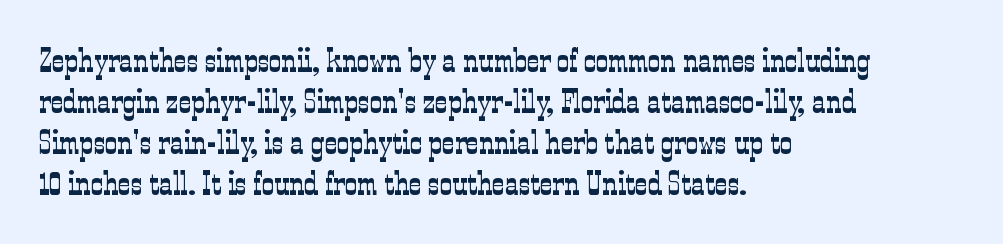
{"serif": "yes", "italic": "no", "bold": "no", "weight": "light", "width": "condensed", "stroke_contrast": "low", "x_height": "medium", "monospaced": "no", "underline": "no", "align": "left", "line_spacing_ratio": 1.21, "letter_spacing": "normal", "letter_spacing_em": 0.0, "glyph_px": 34}
